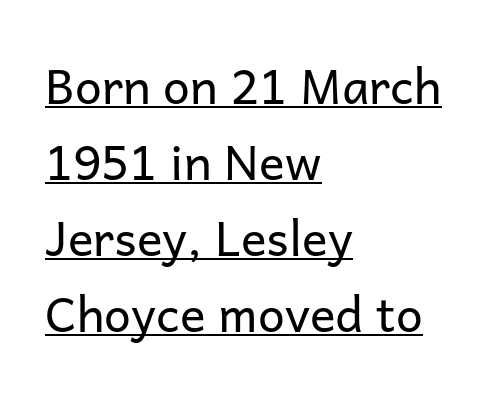
No extra ink here — the face is not bold. Regarding leading, the lines here are spaced in the standard way. Descenders here cross a horizontal rule under the line. Posture: straight, roman, zero tilt. Serifs: no, the terminals of the letterforms are clean. Layout note: lines flush left.
